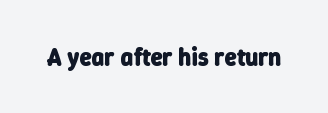
The image shows 24 px bold type; set normal letter spacing, not underlined.
